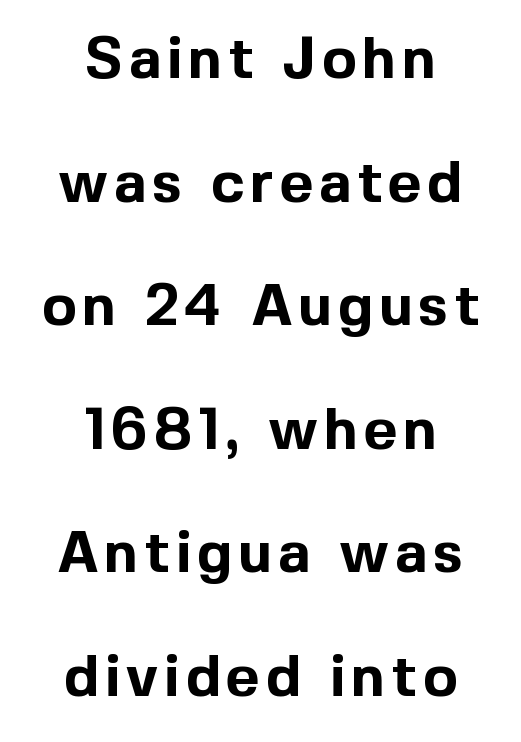
{"serif": "no", "italic": "no", "bold": "yes", "weight": "bold", "width": "normal", "x_height": "medium", "monospaced": "no", "underline": "no", "align": "center", "line_spacing": "loose", "line_spacing_ratio": 2.13, "glyph_px": 58}
